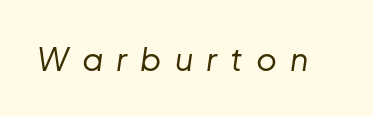
Q: Is the text bold? A: No.
Q: Is the text italic (slanted)? A: Yes, it leans right by about 8 degrees.
Q: Is the text underlined? A: No.
Q: Is the spacing between letters normal or unusually wide? A: Unusually wide.
Q: Width (condensed, normal, or wide)? A: Normal.
Q: Stroke contrast? A: Low.
Q: x-height? A: Medium.
Q: Monospaced? A: No.
